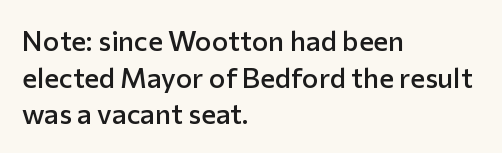
Q: Is the text bold? A: Semi-bold.
Q: Is the text italic (slanted)? A: No, it is upright.
Q: Is the typeface a serif or a sans-serif typeface? A: Sans-serif.
Q: Is the text underlined? A: No.
Q: How is the paragraph aligned? A: Left-aligned.
Q: Is the spacing between letters normal or unusually wide? A: Normal.
Q: Is the spacing between lines tight, normal or loose? A: Normal.
Q: Width (condensed, normal, or wide)? A: Normal.
Q: Stroke contrast? A: Low.
Q: x-height? A: Medium.
Q: Monospaced? A: No.
